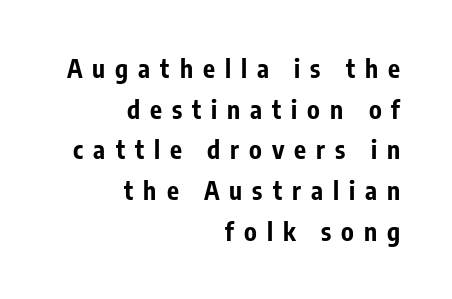
The gap between lines stays unmarked. No italicization has been applied; the sample stays upright. Short and long lines alike share a common ending point at right. Each glyph is drawn with heavy, bold strokes. In terms of letterspacing, this is a distinctly airy, spread setting. Rows of type keep a routine distance in the vertical direction.
